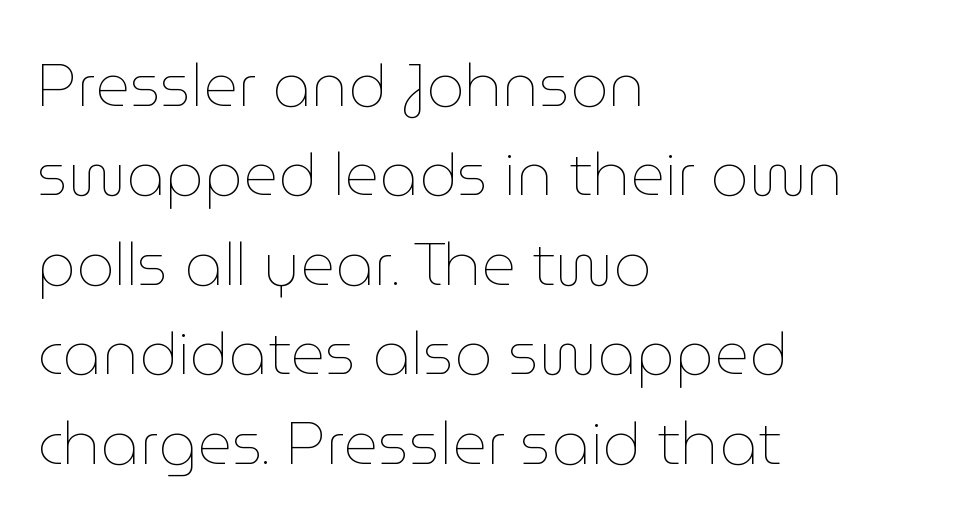
The image shows 60 px thin type, upright; set left-aligned, normal line spacing (1.49x), normal letter spacing, not underlined; low stroke contrast and a medium x-height.
